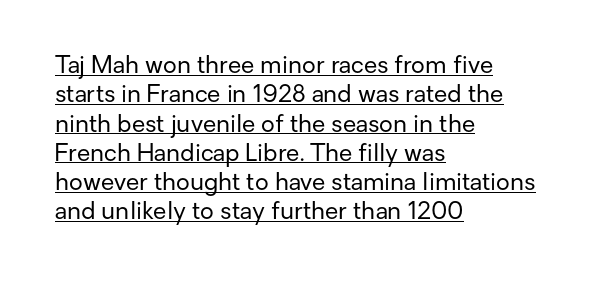
Weight: in the light-to-regular range. The letters sit at their default tracking, neither squeezed nor spread. The face used here appears with an underline applied. Posture: vertical.
